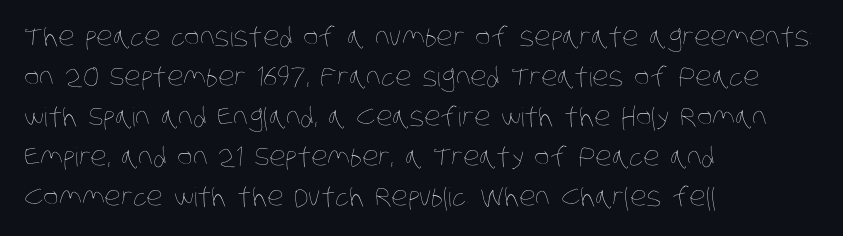
Q: Is the text bold? A: No.
Q: Is the text underlined? A: No.
Q: How is the paragraph aligned? A: Left-aligned.
Q: Is the spacing between letters normal or unusually wide? A: Normal.
Q: Is the spacing between lines tight, normal or loose? A: Normal.
